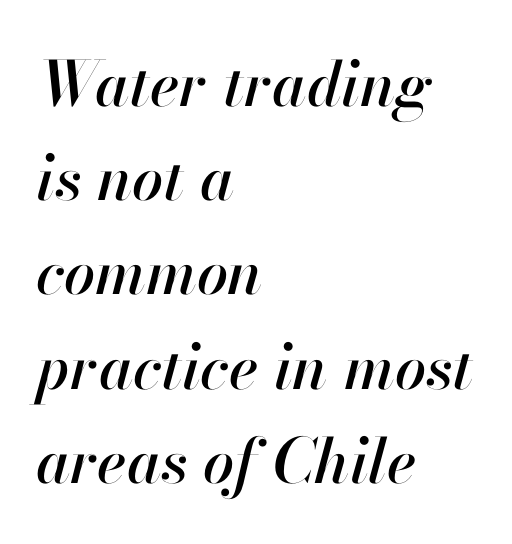
{"italic": "yes", "lean": "right", "slant_degrees": 13, "width": "normal", "stroke_contrast": "high", "x_height": "small", "monospaced": "no", "underline": "no", "align": "left", "line_spacing": "normal", "line_spacing_ratio": 1.52, "letter_spacing": "normal", "letter_spacing_em": 0.0, "glyph_px": 62}
